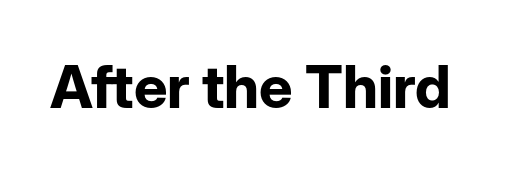
The zone under the glyphs is completely vacant. The designer went with a sans here, leaving each stem footless. A full-strength bold gives these letters their thick strokes. Is there any slant? The stems are plumb. You could not count columns in this text — the font is proportionally spaced.
